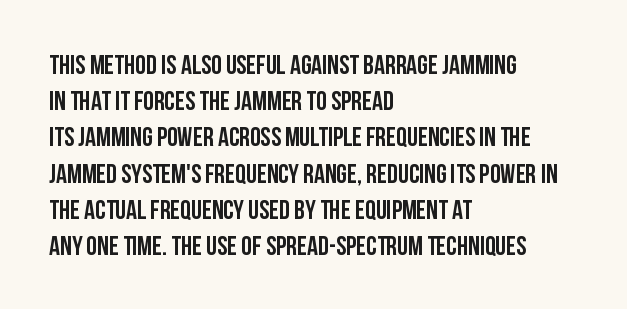
Q: Is the text italic (slanted)? A: No, it is upright.
Q: Is the text underlined? A: No.
Q: How is the paragraph aligned? A: Left-aligned.
Q: Is the spacing between letters normal or unusually wide? A: Normal.
Q: Is the spacing between lines tight, normal or loose? A: Normal.
